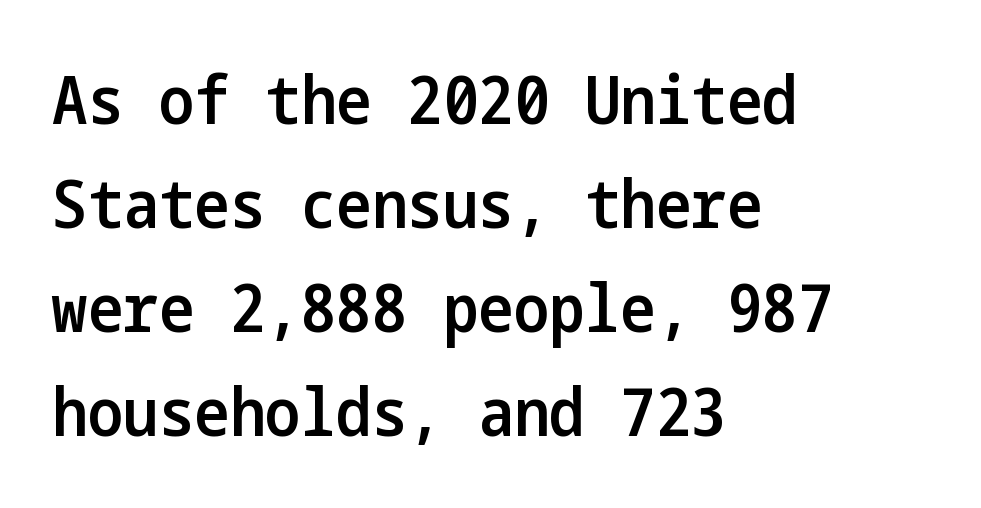
The image shows 67 px semibold, condensed sans-serif type, upright; set left-aligned, normal line spacing (1.55x), normal letter spacing, not underlined; low stroke contrast and a medium x-height.
